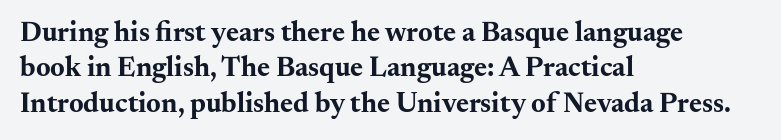
{"serif": "yes", "italic": "no", "bold": "yes", "weight": "bold", "width": "wide", "stroke_contrast": "medium", "x_height": "small", "monospaced": "no", "underline": "no", "align": "left", "line_spacing": "normal", "line_spacing_ratio": 1.26, "letter_spacing": "normal", "letter_spacing_em": 0.0, "glyph_px": 28}
